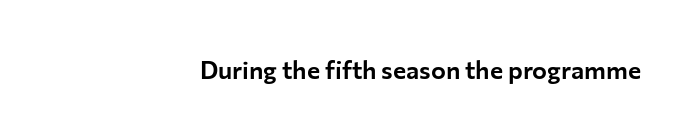
{"italic": "no", "underline": "no", "align": "right", "letter_spacing": "normal", "letter_spacing_em": 0.0, "glyph_px": 25}
